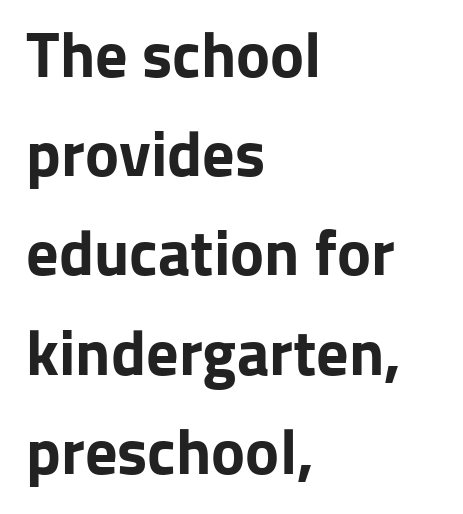
Grotesque or geometric, the face here clearly has no serifs. Successive baselines arrive at the customary interval. In terms of posture, this sample is upright. The setting favours the left margin, as ordinary paragraphs usually do.
